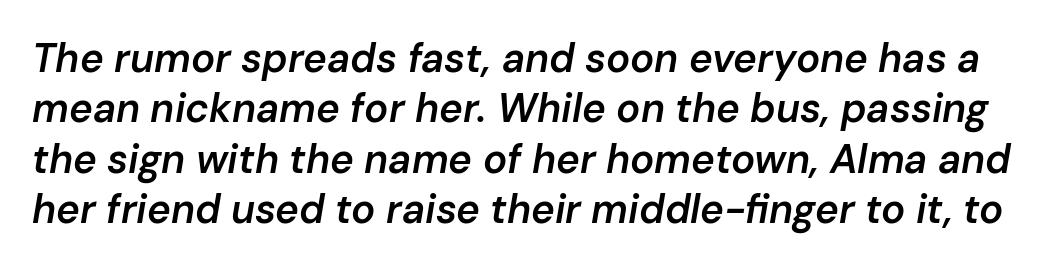
The image shows 40 px semibold type, italic (leaning right); set normal line spacing (1.26x), normal letter spacing, not underlined; low stroke contrast and a medium x-height.
